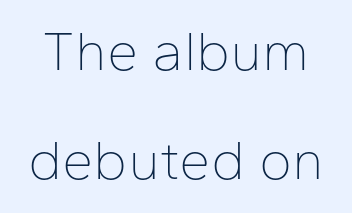
Widely set lines give the paragraph a tall, airy silhouette. These glyphs show unthickened strokes, regular width or finer. If you drew a line through each stem, it would be perfectly vertical. Classification — sans serif. The letters advance in unequal steps, a hallmark of proportional type. Anything drawn beneath the words? Only blank space.
